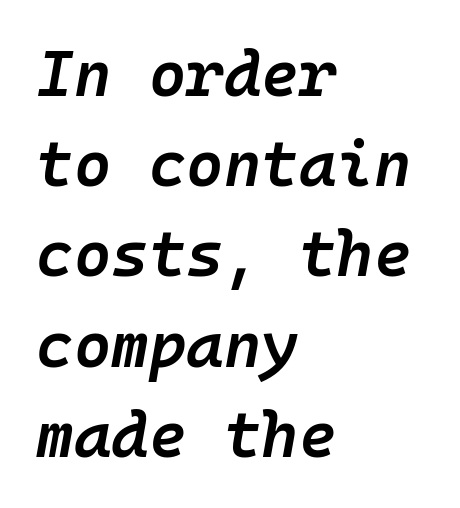
The image shows 64 px semibold type, italic (leaning right), monospaced; set left-aligned, normal line spacing (1.41x), normal letter spacing, not underlined; low stroke contrast and a medium x-height.
